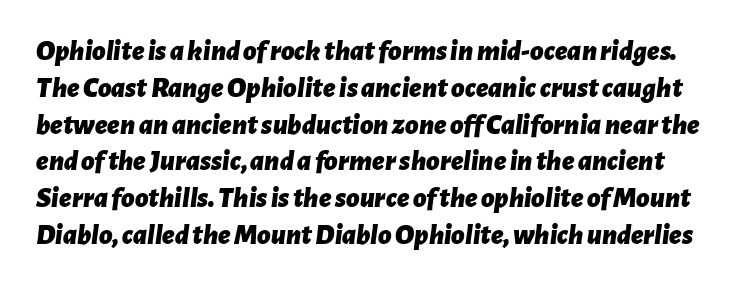
Is there much room between lines? A standard amount, neither cramped nor airy. Unmarked baselines from the first word to the last. The type is set solid horizontally, with unmodified tracking. This is oblique type, the kind used for emphasis or titles. Every letter is thick-stroked: bold, no question.
